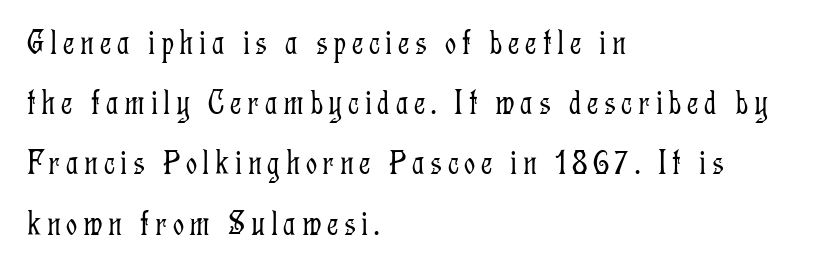
The image shows 35 px light, condensed serif type, upright; set left-aligned, line spacing 1.72x, not underlined; low stroke contrast and a medium x-height.
